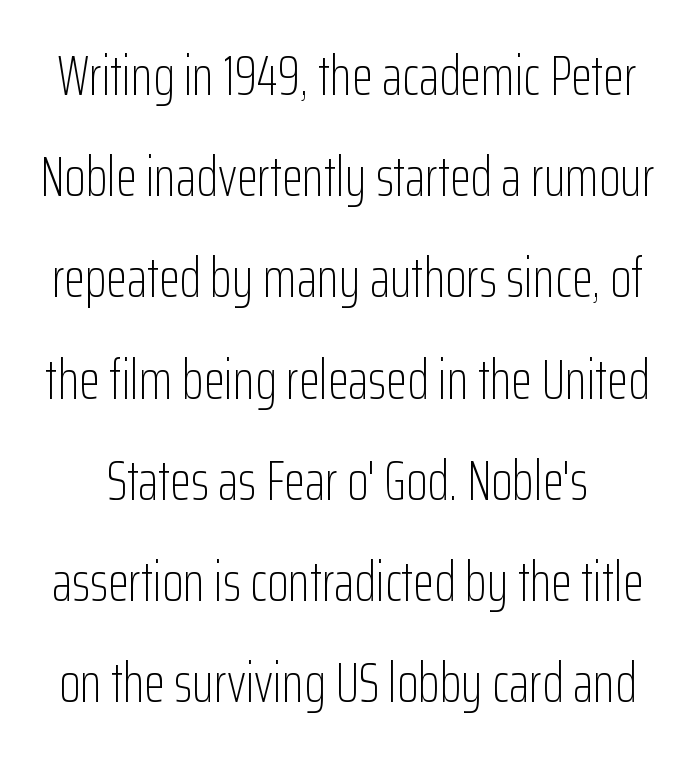
{"serif": "no", "italic": "no", "bold": "no", "weight": "light", "width": "condensed", "stroke_contrast": "low", "x_height": "medium", "monospaced": "no", "underline": "no", "line_spacing_ratio": 1.84, "letter_spacing": "normal", "letter_spacing_em": 0.0, "glyph_px": 55}
